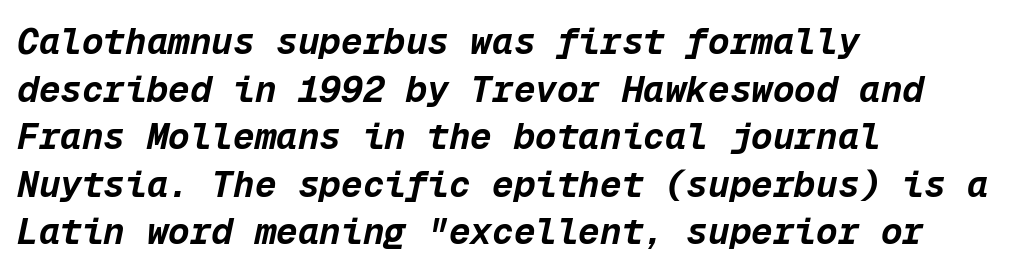
The image shows 36 px bold type, italic (leaning right), monospaced; set left-aligned, normal line spacing (1.32x), normal letter spacing, not underlined; low stroke contrast and a medium x-height.
